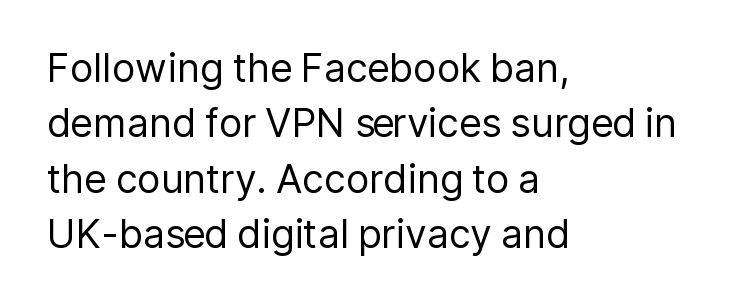
Q: Is the text bold? A: No.
Q: Is the text italic (slanted)? A: No, it is upright.
Q: Is the typeface a serif or a sans-serif typeface? A: Sans-serif.
Q: Is the text underlined? A: No.
Q: How is the paragraph aligned? A: Left-aligned.
Q: Is the spacing between letters normal or unusually wide? A: Normal.
Q: Is the spacing between lines tight, normal or loose? A: Normal.
Q: Width (condensed, normal, or wide)? A: Normal.
Q: Stroke contrast? A: Low.
Q: x-height? A: Medium.
Q: Monospaced? A: No.
